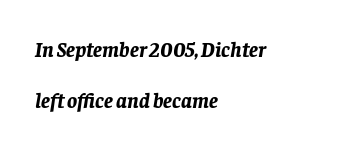
The image shows 21 px bold type, italic (leaning right); set left-aligned, loose line spacing (2.45x), normal letter spacing, not underlined.
